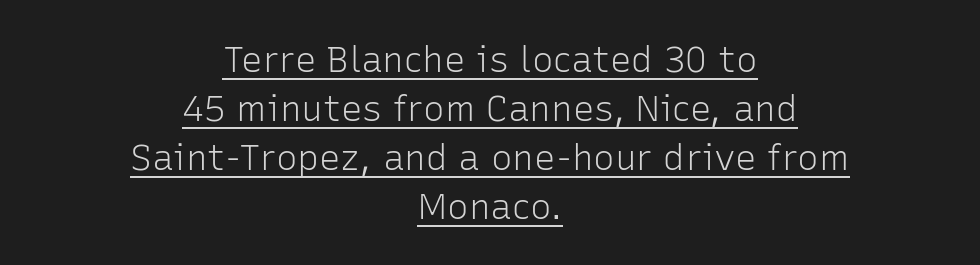
{"serif": "no", "italic": "no", "bold": "no", "weight": "light", "width": "normal", "stroke_contrast": "low", "x_height": "medium", "monospaced": "no", "underline": "yes", "align": "center", "line_spacing": "normal", "line_spacing_ratio": 1.36, "letter_spacing": "normal", "letter_spacing_em": 0.0, "glyph_px": 36}
